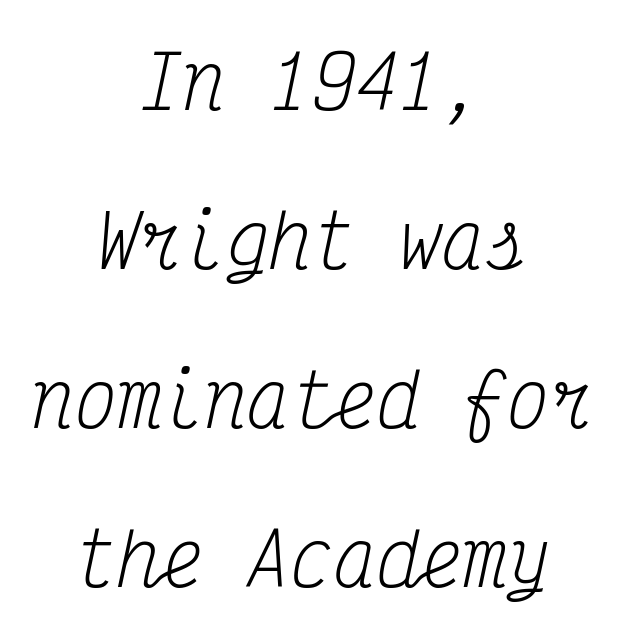
{"serif": "yes", "italic": "yes", "lean": "right", "slant_degrees": 12, "bold": "no", "weight": "regular", "width": "condensed", "stroke_contrast": "medium", "x_height": "medium", "monospaced": "yes", "underline": "no", "align": "center", "line_spacing": "loose", "line_spacing_ratio": 2.21, "letter_spacing": "normal", "letter_spacing_em": 0.0, "glyph_px": 72}
